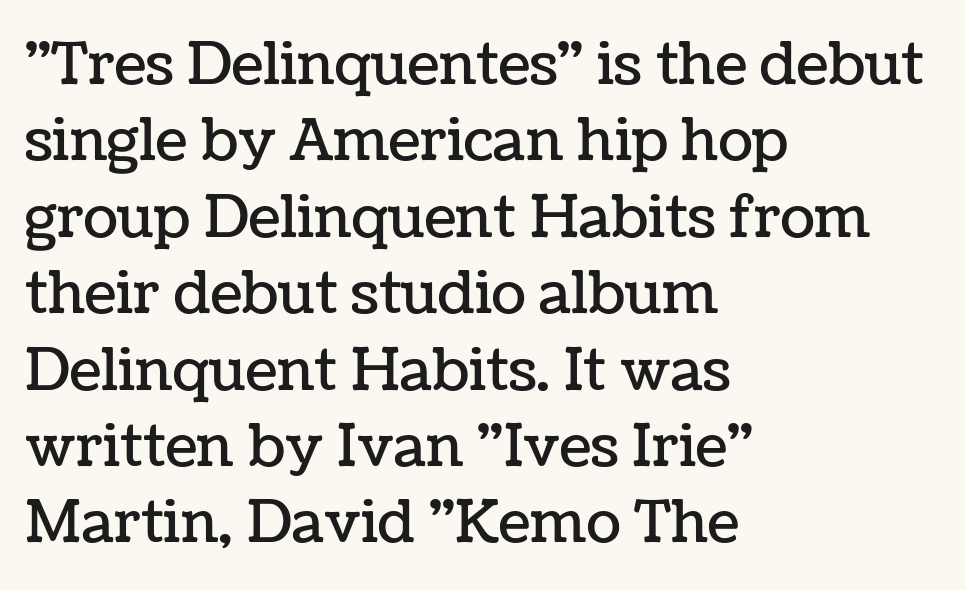
Q: Is the text italic (slanted)? A: No, it is upright.
Q: Is the text underlined? A: No.
Q: How is the paragraph aligned? A: Left-aligned.
Q: Is the spacing between letters normal or unusually wide? A: Normal.
Q: Is the spacing between lines tight, normal or loose? A: Normal.
Q: Width (condensed, normal, or wide)? A: Normal.
Q: Stroke contrast? A: Low.
Q: x-height? A: Medium.
Q: Monospaced? A: No.
